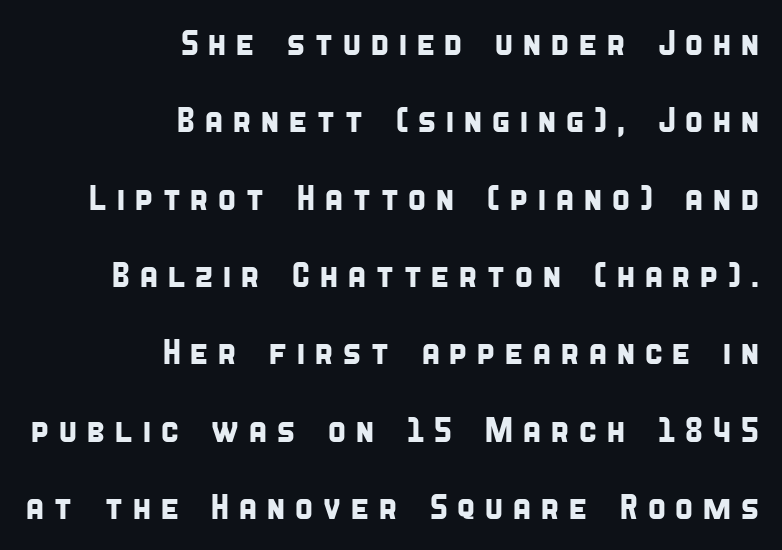
The passage shown stacks its lines with a broad gap. Serifs: no, the terminals of the letterforms are clean. Lines of text with bare space underneath. Looks like regular typesetting: each glyph gets only the width it needs. Caption: multi-line text, flush right, ragged left. Is the letter spacing exaggerated? Yes — the characters are pushed far apart.
